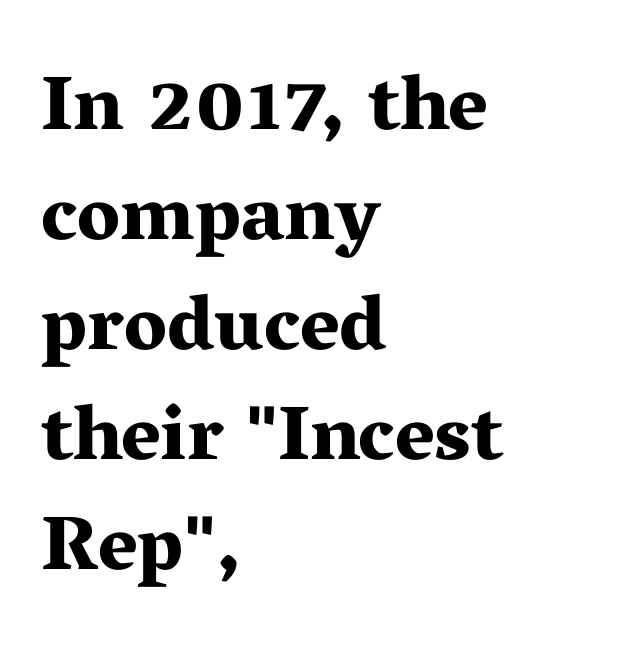
Q: Is the text bold? A: Yes.
Q: Is the text italic (slanted)? A: No, it is upright.
Q: Is the typeface a serif or a sans-serif typeface? A: Serif.
Q: Is the text underlined? A: No.
Q: How is the paragraph aligned? A: Left-aligned.
Q: Is the spacing between letters normal or unusually wide? A: Normal.
Q: Is the spacing between lines tight, normal or loose? A: Normal.
Q: Width (condensed, normal, or wide)? A: Wide.
Q: Stroke contrast? A: Medium.
Q: x-height? A: Medium.
Q: Monospaced? A: No.
